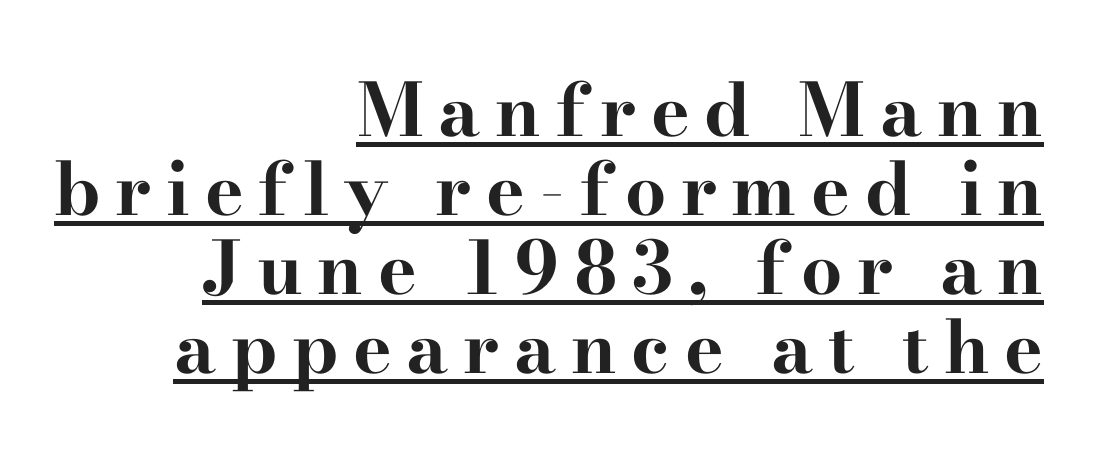
The image shows 73 px bold, wide serif type, upright; set right-aligned, tight line spacing (1.08x), unusually wide letter spacing (+0.2 em), underlined; high stroke contrast and a small x-height.
